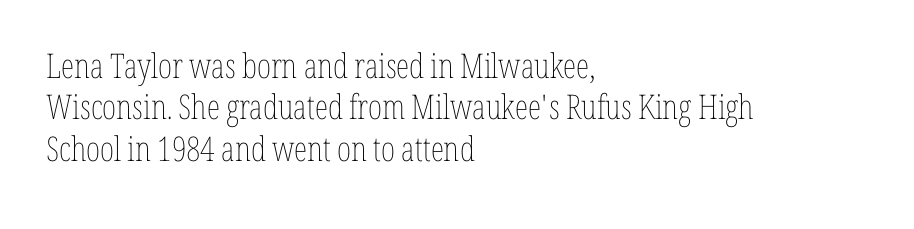
Q: Is the text bold? A: No.
Q: Is the text italic (slanted)? A: No, it is upright.
Q: Is the text underlined? A: No.
Q: How is the paragraph aligned? A: Left-aligned.
Q: Is the spacing between letters normal or unusually wide? A: Normal.
Q: Width (condensed, normal, or wide)? A: Condensed.
Q: Stroke contrast? A: Low.
Q: x-height? A: Medium.
Q: Monospaced? A: No.
